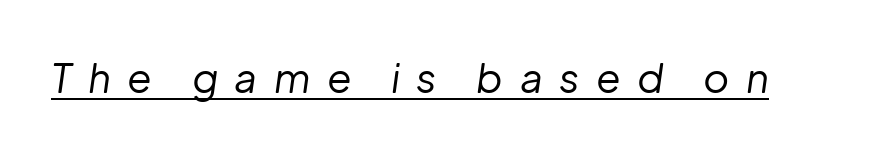
Vertical stems look standard width or narrower in stroke. There is plenty of visible air inserted between adjacent glyphs. Students, observe the line beneath the letters — that is underlining. You can tell it's italic because the verticals aren't actually vertical. A typesetter would call this proportional, since set widths differ per character.
